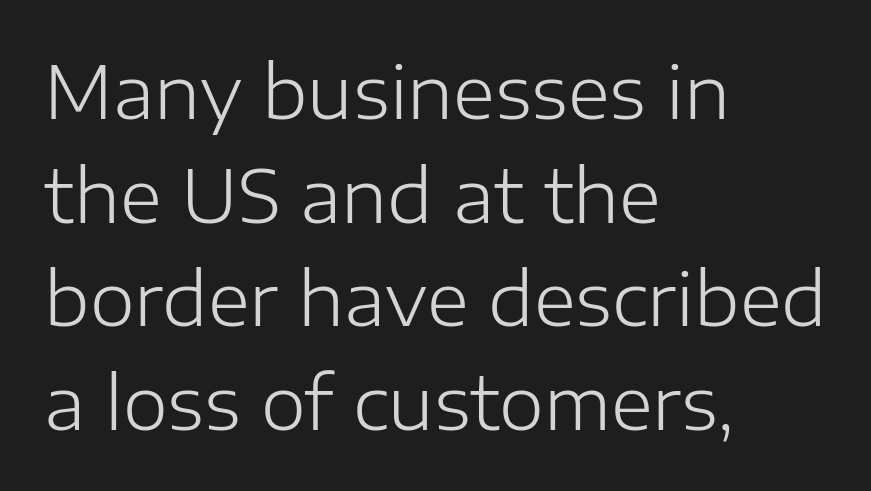
Q: Is the text bold? A: No.
Q: Is the text italic (slanted)? A: No, it is upright.
Q: Is the typeface a serif or a sans-serif typeface? A: Sans-serif.
Q: Is the text underlined? A: No.
Q: How is the paragraph aligned? A: Left-aligned.
Q: Is the spacing between letters normal or unusually wide? A: Normal.
Q: Is the spacing between lines tight, normal or loose? A: Normal.
Q: Width (condensed, normal, or wide)? A: Normal.
Q: Stroke contrast? A: Low.
Q: x-height? A: Medium.
Q: Monospaced? A: No.
